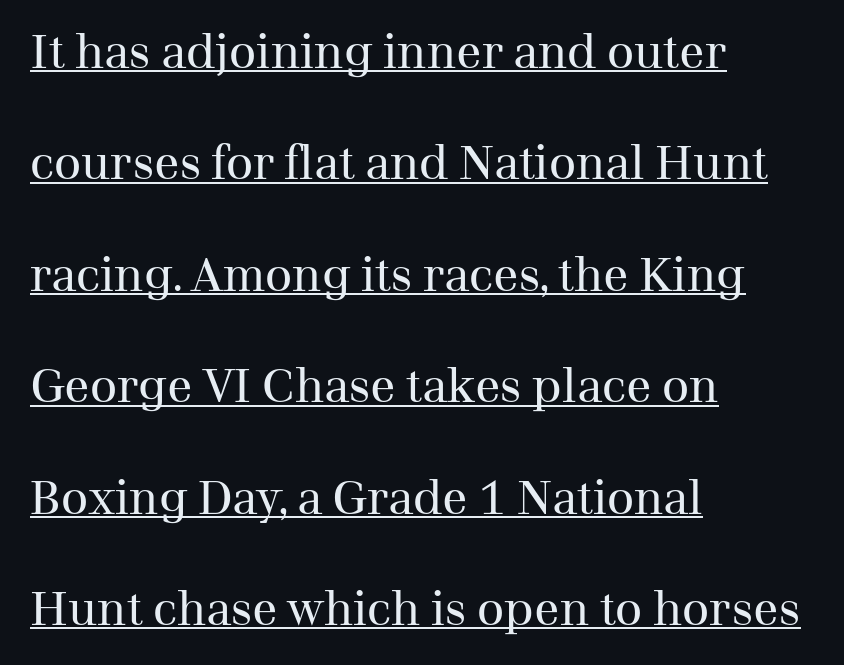
The image shows 47 px regular-weight serif type, upright; set left-aligned, loose line spacing (2.37x), normal letter spacing, underlined; medium stroke contrast and a medium x-height.
